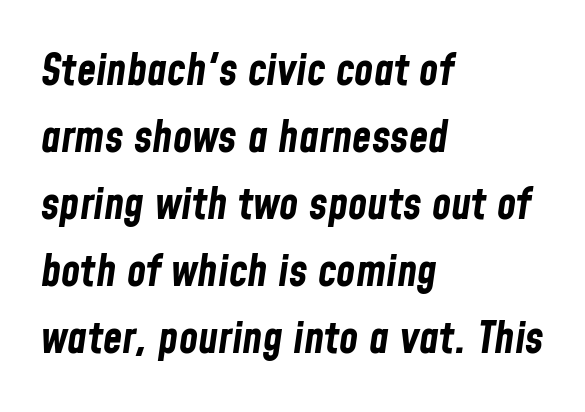
Q: Is the text bold? A: Yes.
Q: Is the text italic (slanted)? A: Yes, it leans right by about 8 degrees.
Q: Is the text underlined? A: No.
Q: How is the paragraph aligned? A: Left-aligned.
Q: Is the spacing between letters normal or unusually wide? A: Normal.
Q: Is the spacing between lines tight, normal or loose? A: Normal.
Q: Width (condensed, normal, or wide)? A: Condensed.
Q: Stroke contrast? A: Low.
Q: x-height? A: Medium.
Q: Monospaced? A: No.
